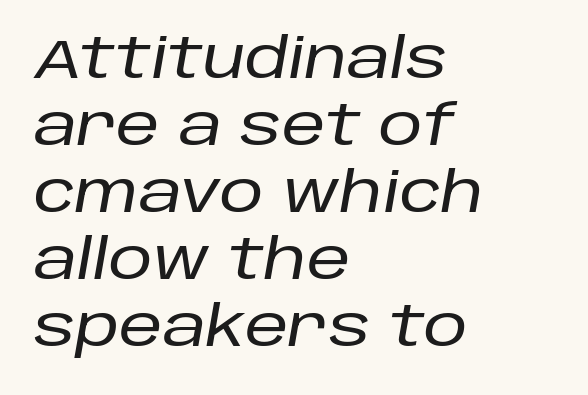
Just letters on the line, the space beneath them empty. Character widths vary here, with narrow letters taking less room than wide ones. A classic flush-left, rag-right setting is used for this passage. The letters sit at their default tracking, neither squeezed nor spread. When letters slant like this, we call the style italic.
